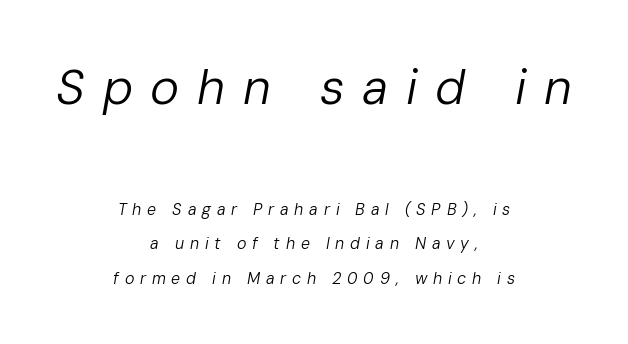
The image shows 49 px regular-weight type, italic (leaning right); set centered, loose line spacing (2.14x), unusually wide letter spacing (+0.36 em), not underlined; the first (top) block is 3.06x larger; low stroke contrast and a medium x-height.
